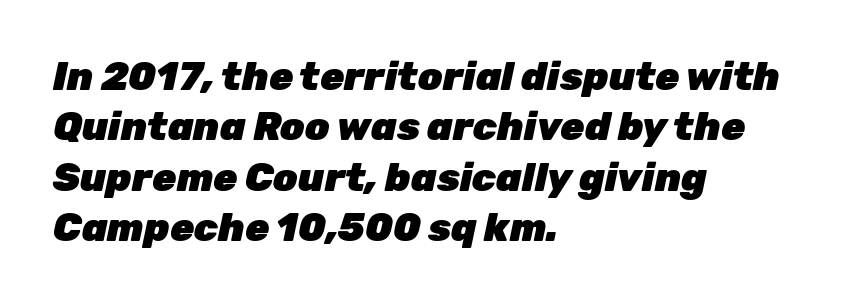
The image shows 39 px heavy type, italic (leaning right); set left-aligned, normal line spacing (1.29x), normal letter spacing, not underlined; low stroke contrast and a medium x-height.
